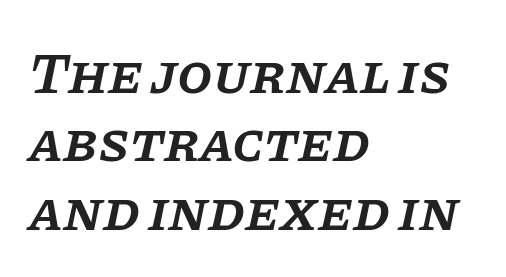
Its strokes are somewhat broadened, the hallmark of semibold type. You can tell from the footed stems that serif type was used. Check under the words: just untouched page. This sample has the flowing, uneven cadence of proportional lettering. No extra tracking has been applied to these lines. The rag falls on the right side of this text block.
